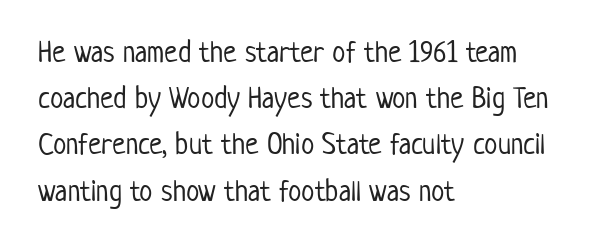
The image shows 30 px light, condensed sans-serif type, upright; set left-aligned, normal line spacing (1.54x), normal letter spacing, not underlined; low stroke contrast and a medium x-height.
